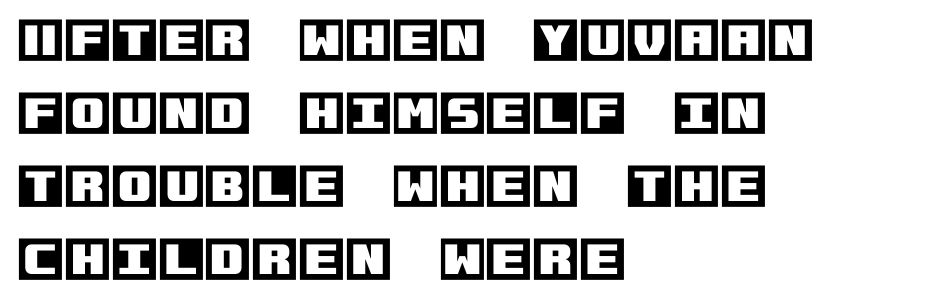
Q: Is the text italic (slanted)? A: No, it is upright.
Q: Is the text underlined? A: No.
Q: How is the paragraph aligned? A: Left-aligned.
Q: Is the spacing between letters normal or unusually wide? A: Normal.
Q: Is the spacing between lines tight, normal or loose? A: Normal.
Q: Width (condensed, normal, or wide)? A: Normal.
Q: x-height? A: Large.
